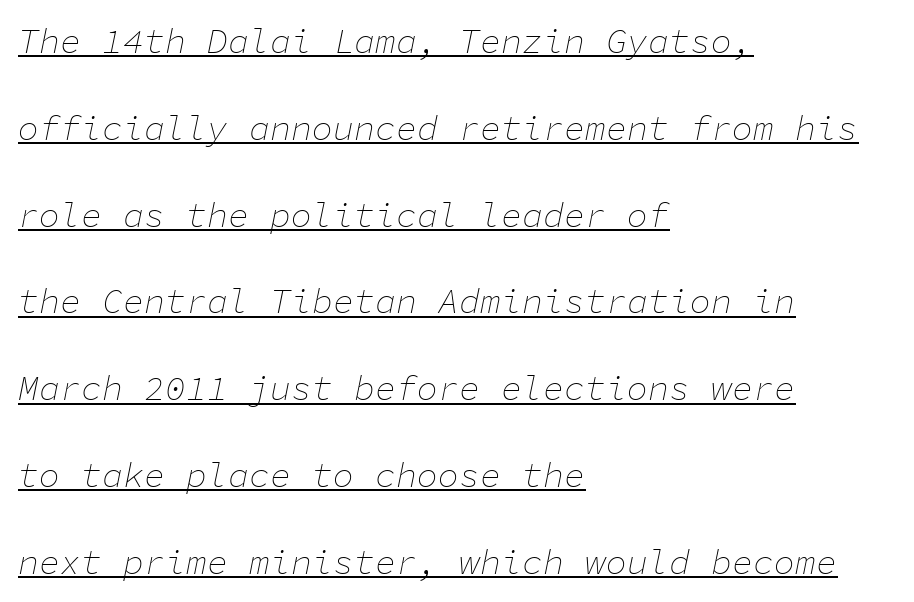
Q: Is the text bold? A: No.
Q: Is the text italic (slanted)? A: Yes, it leans right by about 11 degrees.
Q: Is the text underlined? A: Yes.
Q: How is the paragraph aligned? A: Left-aligned.
Q: Is the spacing between letters normal or unusually wide? A: Normal.
Q: Is the spacing between lines tight, normal or loose? A: Loose.
Q: Width (condensed, normal, or wide)? A: Normal.
Q: Stroke contrast? A: Low.
Q: x-height? A: Medium.
Q: Monospaced? A: Yes.
